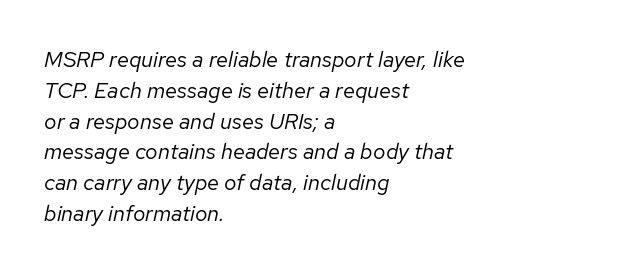
The image shows 22 px text type, italic (leaning right); set left-aligned, normal line spacing (1.4x), normal letter spacing, not underlined.
